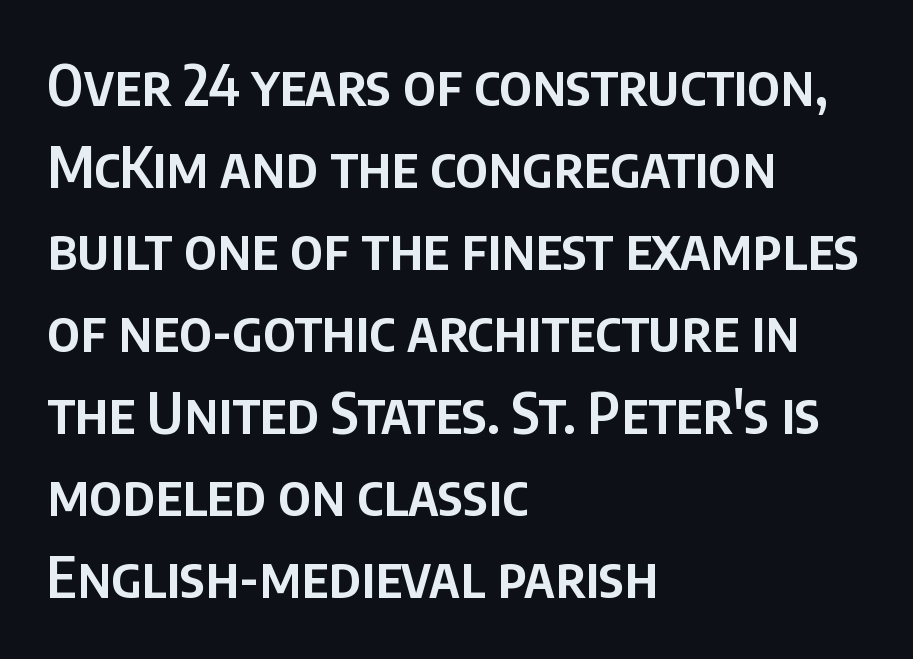
Nope, no serifs anywhere on these letters. Each line starts at the same left margin while the right side varies. What weight is shown? A semibold, between regular and bold. These lines are rendered in a variable-pitch font. Unlike italic type, these characters show no tilt at all.
